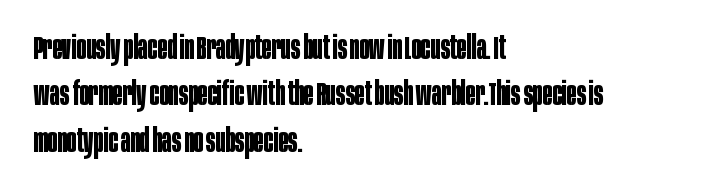
The image shows 32 px bold, condensed sans-serif type, upright; set left-aligned, normal line spacing (1.45x), normal letter spacing, not underlined; low stroke contrast and a large x-height.
